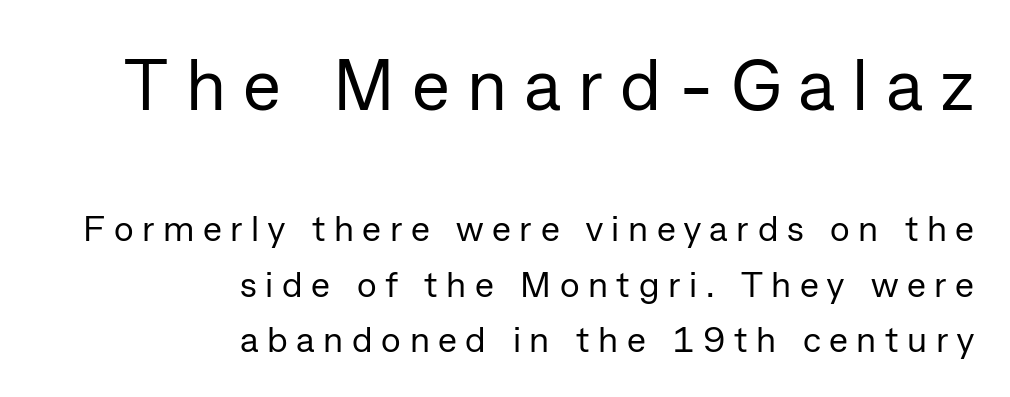
The image shows 72 px regular-weight sans-serif type, upright; set right-aligned, normal line spacing (1.54x), unusually wide letter spacing (+0.24 em), not underlined; the first (top) block is 2.0x larger; low stroke contrast and a medium x-height.
